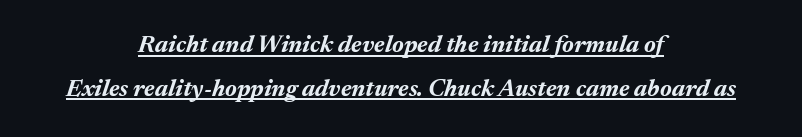
The image shows 24 px bold type, italic (leaning right); set centered, line spacing 1.82x, normal letter spacing, underlined.
